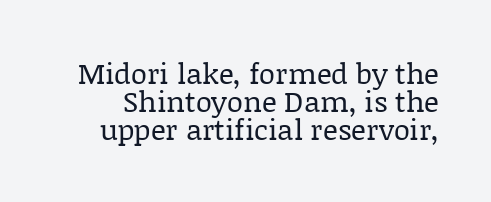
This is roman type, the default non-slanted kind. Classification — serif. One glance says dense: line gaps are narrower than usual. The passage shown has conventional tracking throughout.
